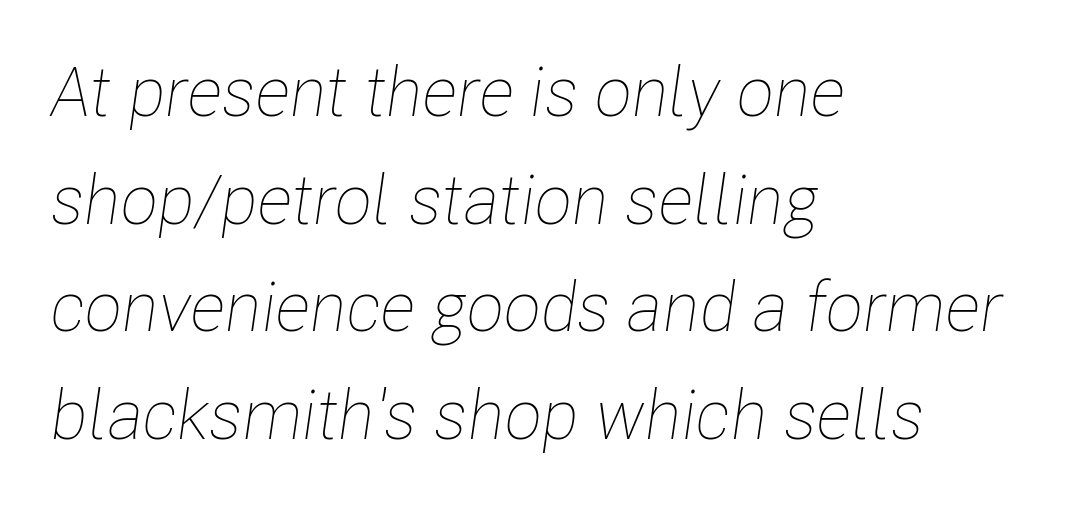
Q: Is the text bold? A: No.
Q: Is the text italic (slanted)? A: Yes, it leans right by about 8 degrees.
Q: Is the text underlined? A: No.
Q: How is the paragraph aligned? A: Left-aligned.
Q: Is the spacing between letters normal or unusually wide? A: Normal.
Q: Is the spacing between lines tight, normal or loose? A: Normal.
Q: Width (condensed, normal, or wide)? A: Condensed.
Q: Stroke contrast? A: Low.
Q: x-height? A: Medium.
Q: Monospaced? A: No.
